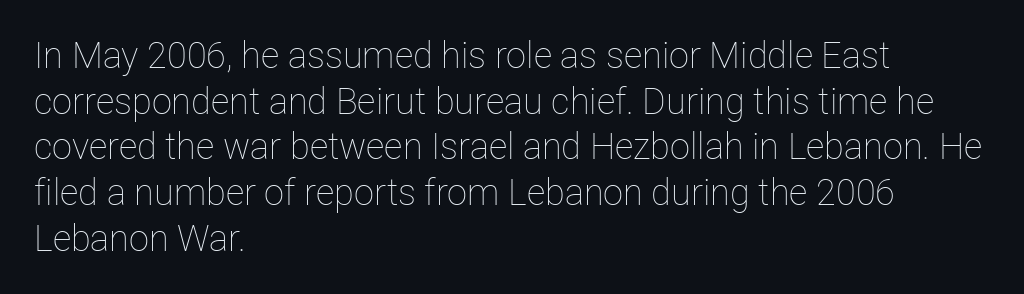
Glance below the letters and you will spot only blank space. No chunkiness to these letters — they're not bold. The paragraph has a hard left edge and a soft right edge. You could call the tracking neutral — neither tight nor loose. This sample keeps an unexceptional amount of space between lines.
